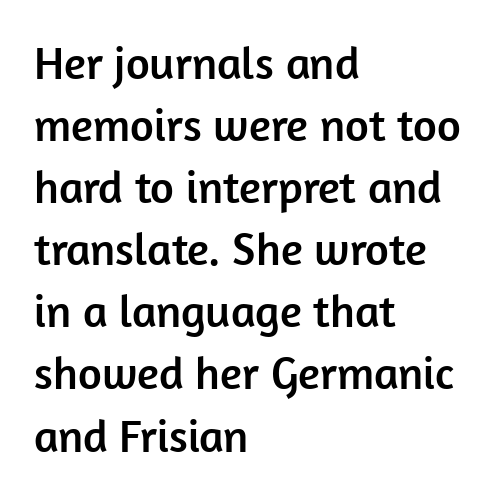
Q: Is the text italic (slanted)? A: No, it is upright.
Q: Is the typeface a serif or a sans-serif typeface? A: Sans-serif.
Q: Is the text underlined? A: No.
Q: How is the paragraph aligned? A: Left-aligned.
Q: Is the spacing between letters normal or unusually wide? A: Normal.
Q: Is the spacing between lines tight, normal or loose? A: Normal.
Q: Width (condensed, normal, or wide)? A: Normal.
Q: Stroke contrast? A: Low.
Q: x-height? A: Medium.
Q: Monospaced? A: No.
